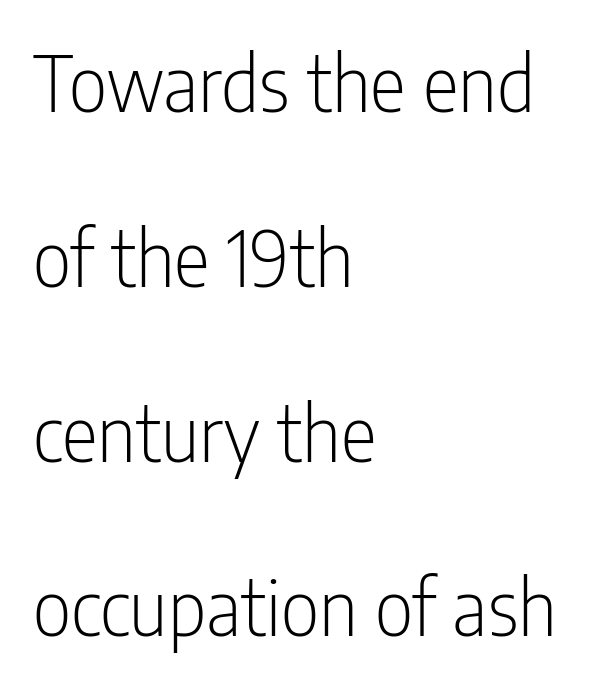
The image shows 76 px light, condensed sans-serif type, upright; set left-aligned, loose line spacing (2.3x), normal letter spacing, not underlined; low stroke contrast and a medium x-height.
